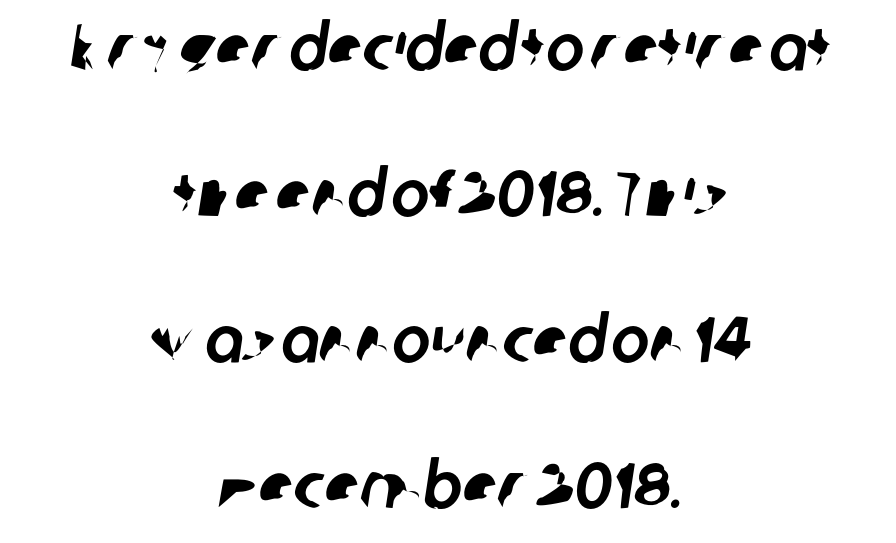
Q: Is the typeface a serif or a sans-serif typeface? A: Sans-serif.
Q: Is the text underlined? A: No.
Q: How is the paragraph aligned? A: Centered.
Q: Is the spacing between letters normal or unusually wide? A: Normal.
Q: Is the spacing between lines tight, normal or loose? A: Loose.
Q: Width (condensed, normal, or wide)? A: Normal.
Q: Stroke contrast? A: Low.
Q: x-height? A: Medium.
Q: Monospaced? A: No.
